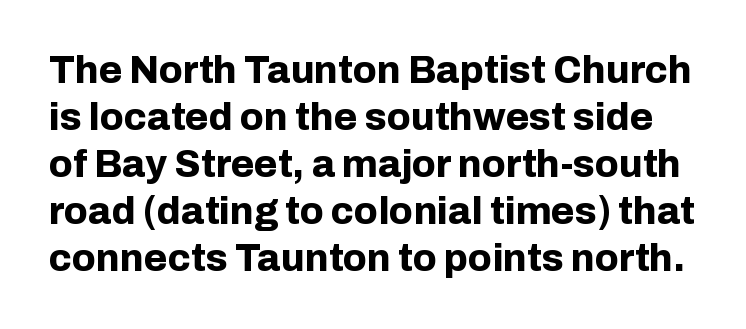
Typographically, this falls in the sans-serif category. Nobody touched the tracking dial on this one. The sample has been set heavy, in full bold. The passage shown is typed in a proportional face where columns would drift. When letters stand straight like this, we call the style roman or upright. The space beneath each line is pristine and unruled.
